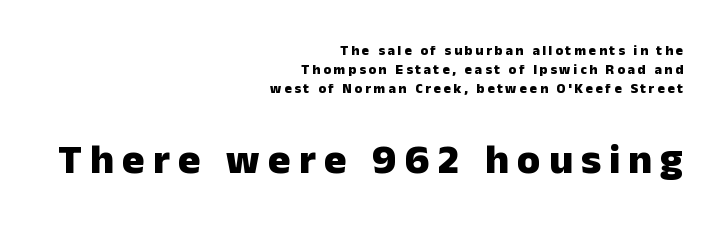
Caption: bold face, heavy strokes. This sample keeps an unexceptional amount of space between lines. Notice how the passage keeps a crisp vertical edge on the right only. Is the lower block the larger one? Yes — the lower block carries the bigger type. The font's upright variant was chosen for this text. Each letter keeps its own natural width here, so spacing adapts to shape.
